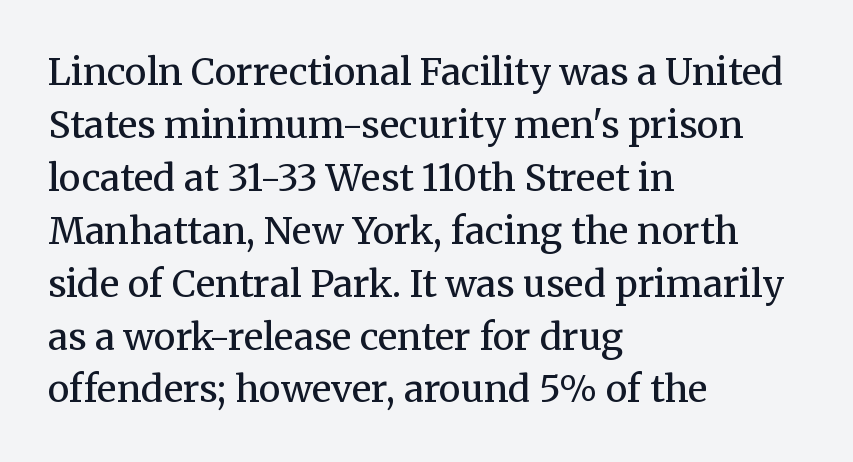
{"serif": "yes", "italic": "no", "bold": "no", "weight": "regular", "width": "normal", "stroke_contrast": "medium", "x_height": "medium", "monospaced": "no", "underline": "no", "align": "left", "line_spacing": "normal", "line_spacing_ratio": 1.43, "letter_spacing": "normal", "letter_spacing_em": 0.0, "glyph_px": 37}
